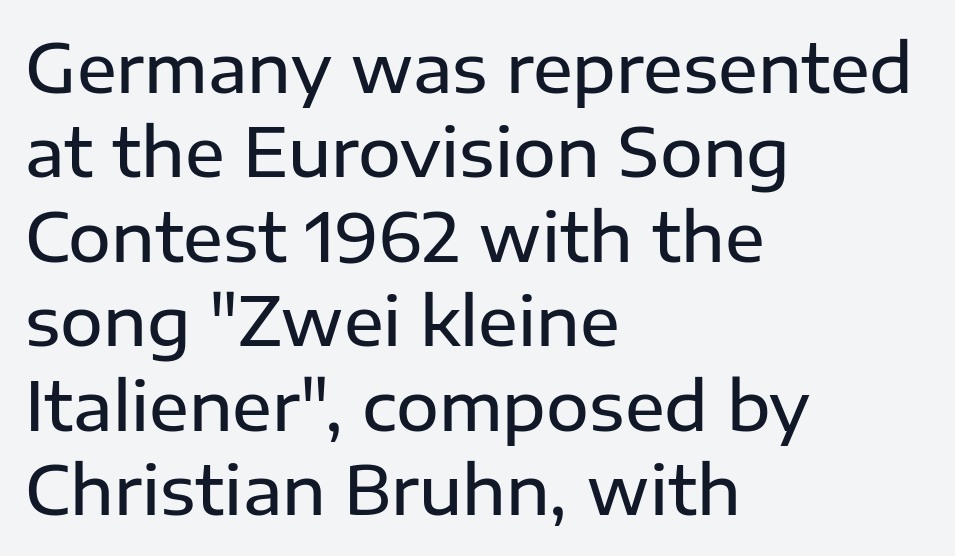
{"serif": "no", "italic": "no", "bold": "semi", "weight": "semibold", "width": "normal", "stroke_contrast": "low", "x_height": "medium", "monospaced": "no", "underline": "no", "align": "left", "line_spacing": "normal", "line_spacing_ratio": 1.28, "letter_spacing": "normal", "letter_spacing_em": 0.0, "glyph_px": 66}
